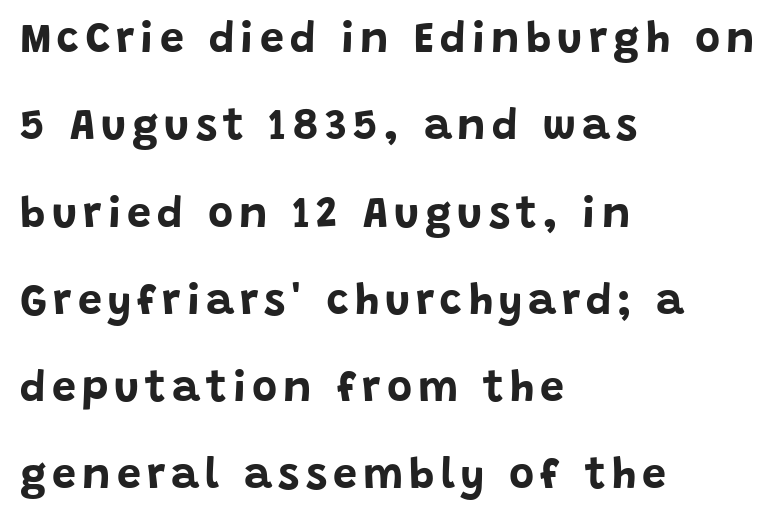
Anything drawn beneath the words? Only blank space. The passage shown is typed in a proportional face where columns would drift. Tall strokes in this sample are plumb rather than angled. Does the leading feel generous? Absolutely, it's lavish.
